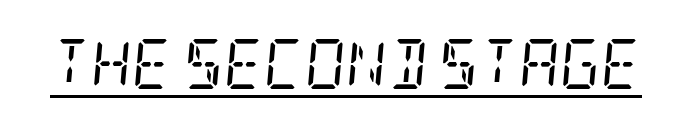
The typography opts for an oblique posture over an upright one. Heft: none added — not bold. Compared with undecorated copy, this sample adds a rule below the words. Short note: letters normally spaced. The typeface chosen for these lines features serifs.
